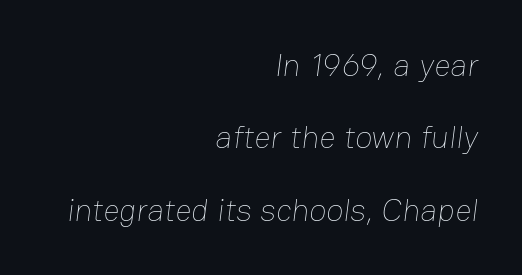
These lines are rendered in a variable-pitch font. Each row of text sits above clean, open space. Is the type heavy? It reads as light-to-regular instead. Typeset ragged left — the right edge is the straight one.
